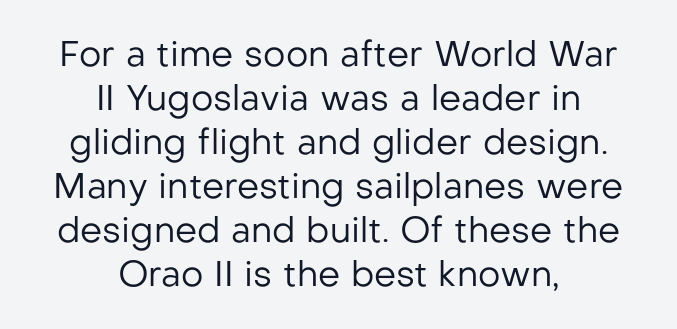
The image shows 35 px regular-weight sans-serif type, upright; set centered, normal line spacing (1.26x), normal letter spacing, not underlined; low stroke contrast and a medium x-height.
